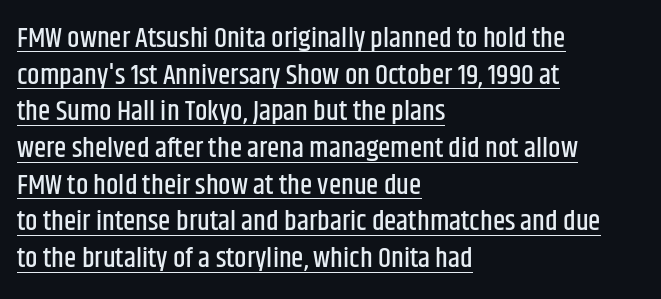
The image shows 28 px condensed sans-serif type, upright; set left-aligned, normal line spacing (1.31x), normal letter spacing, underlined; low stroke contrast and a large x-height.
